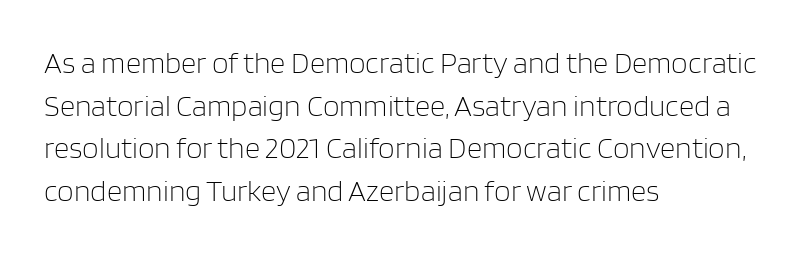
Q: Is the text bold? A: No.
Q: Is the text italic (slanted)? A: No, it is upright.
Q: Is the typeface a serif or a sans-serif typeface? A: Sans-serif.
Q: Is the text underlined? A: No.
Q: How is the paragraph aligned? A: Left-aligned.
Q: Is the spacing between letters normal or unusually wide? A: Normal.
Q: Is the spacing between lines tight, normal or loose? A: Normal.
Q: Width (condensed, normal, or wide)? A: Normal.
Q: Stroke contrast? A: Low.
Q: x-height? A: Large.
Q: Monospaced? A: No.
